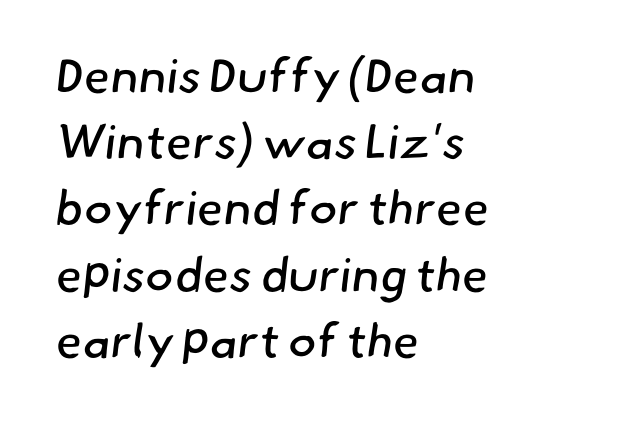
Q: Is the text bold? A: No.
Q: Is the typeface a serif or a sans-serif typeface? A: Sans-serif.
Q: Is the text underlined? A: No.
Q: How is the paragraph aligned? A: Left-aligned.
Q: Is the spacing between letters normal or unusually wide? A: Normal.
Q: Is the spacing between lines tight, normal or loose? A: Normal.
Q: Width (condensed, normal, or wide)? A: Normal.
Q: Stroke contrast? A: Low.
Q: x-height? A: Small.
Q: Monospaced? A: No.
